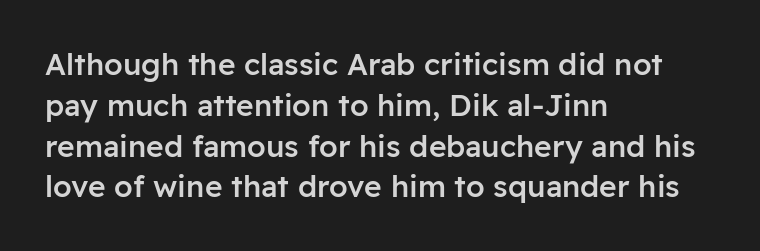
The image shows 30 px semibold sans-serif type, upright; set left-aligned, normal line spacing (1.36x), normal letter spacing, not underlined; low stroke contrast and a medium x-height.
